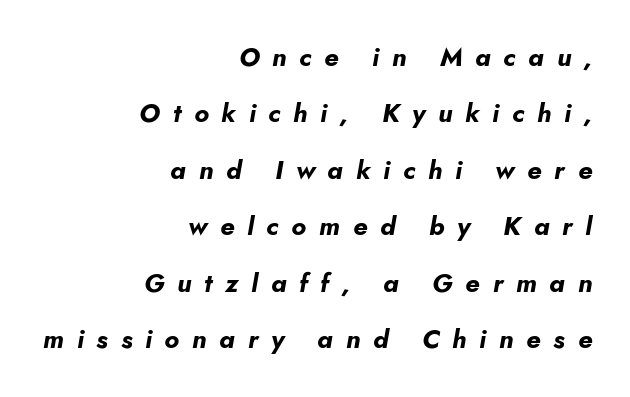
Q: Is the text bold? A: Yes.
Q: Is the text italic (slanted)? A: Yes, it leans right by about 5 degrees.
Q: Is the text underlined? A: No.
Q: How is the paragraph aligned? A: Right-aligned.
Q: Is the spacing between letters normal or unusually wide? A: Unusually wide.
Q: Is the spacing between lines tight, normal or loose? A: Loose.
